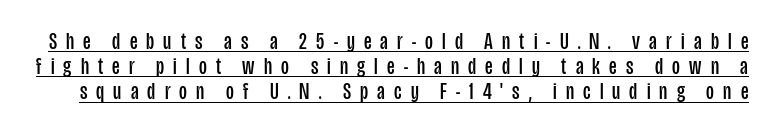
The image shows 24 px text type, upright; set tight line spacing (1.05x), unusually wide letter spacing (+0.38 em), underlined.
